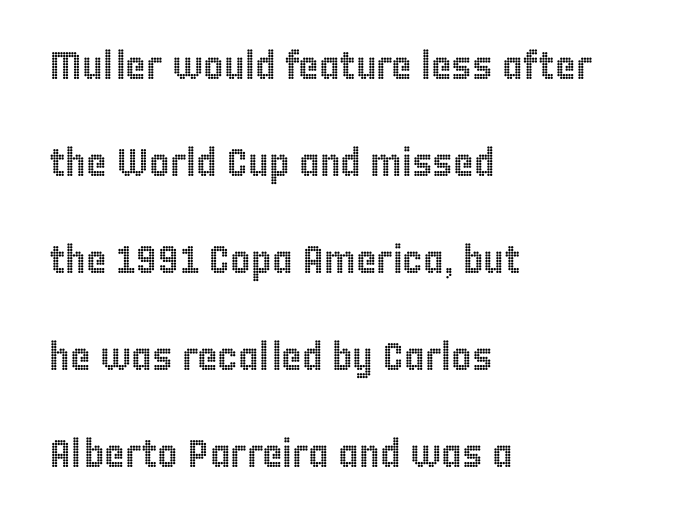
Q: Is the text italic (slanted)? A: No, it is upright.
Q: Is the text underlined? A: No.
Q: How is the paragraph aligned? A: Left-aligned.
Q: Is the spacing between letters normal or unusually wide? A: Normal.
Q: Is the spacing between lines tight, normal or loose? A: Loose.
Q: Width (condensed, normal, or wide)? A: Condensed.
Q: x-height? A: Large.
Q: Monospaced? A: No.
